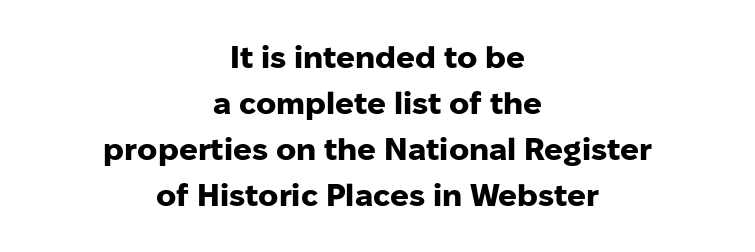
The image shows 31 px heavy sans-serif type, upright; set centered, normal line spacing (1.48x), normal letter spacing, not underlined; low stroke contrast and a medium x-height.
